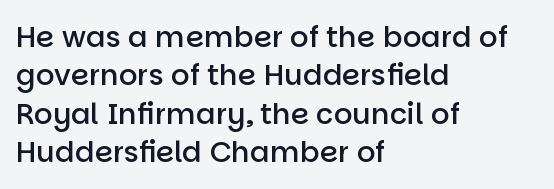
Q: Is the text bold? A: Semi-bold.
Q: Is the text italic (slanted)? A: No, it is upright.
Q: Is the typeface a serif or a sans-serif typeface? A: Sans-serif.
Q: Is the text underlined? A: No.
Q: How is the paragraph aligned? A: Left-aligned.
Q: Is the spacing between letters normal or unusually wide? A: Normal.
Q: Is the spacing between lines tight, normal or loose? A: Normal.
Q: Width (condensed, normal, or wide)? A: Normal.
Q: Stroke contrast? A: Low.
Q: x-height? A: Large.
Q: Monospaced? A: No.
